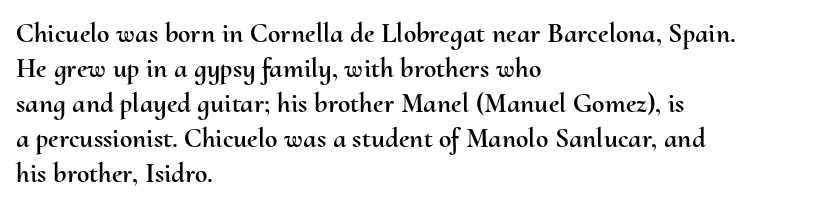
Q: Is the text italic (slanted)? A: No, it is upright.
Q: Is the text underlined? A: No.
Q: How is the paragraph aligned? A: Left-aligned.
Q: Is the spacing between letters normal or unusually wide? A: Normal.
Q: Is the spacing between lines tight, normal or loose? A: Normal.
Q: Width (condensed, normal, or wide)? A: Normal.
Q: Stroke contrast? A: Medium.
Q: x-height? A: Small.
Q: Monospaced? A: No.
